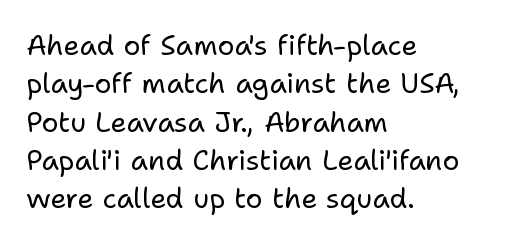
The image shows 28 px regular-weight sans-serif type, upright; set left-aligned, normal line spacing (1.37x), normal letter spacing, not underlined; low stroke contrast and a medium x-height.
